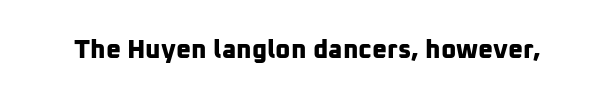
Q: Is the text bold? A: Yes.
Q: Is the text underlined? A: No.
Q: Is the spacing between letters normal or unusually wide? A: Normal.
